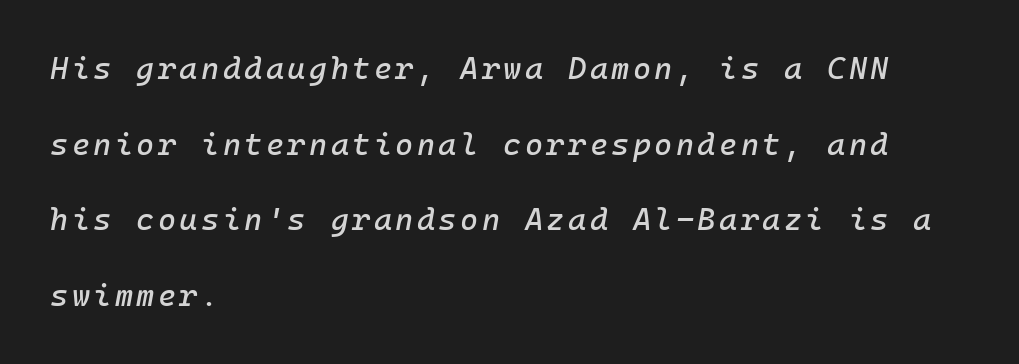
Q: Is the text italic (slanted)? A: Yes, it leans right by about 10 degrees.
Q: Is the text underlined? A: No.
Q: How is the paragraph aligned? A: Left-aligned.
Q: Is the spacing between lines tight, normal or loose? A: Loose.
Q: Width (condensed, normal, or wide)? A: Normal.
Q: Stroke contrast? A: Low.
Q: x-height? A: Medium.
